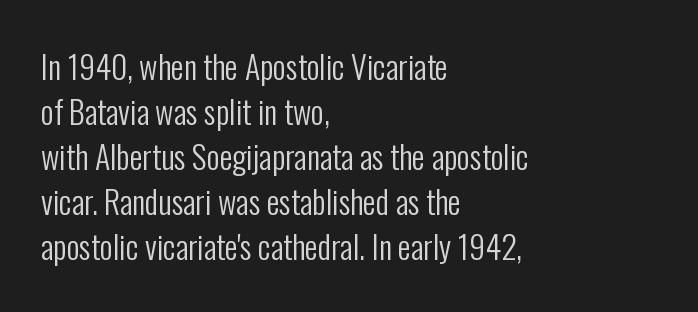
Look at the tracking — it's just the regular setting, nothing added. A typesetter would label this face a sans. Reading down the block, your eye returns to a fixed left position each line. The gap between lines stays unmarked.
